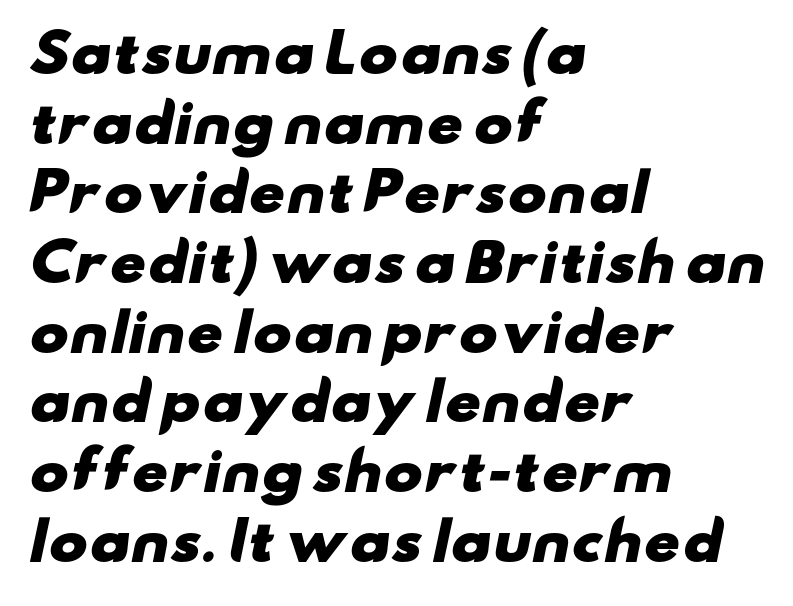
How would I describe the line gaps? Plain and ordinary. Note the varied advance widths — an 'i' is clearly narrower than an 'm'. Is the letter spacing exaggerated? No — it looks like the ordinary default. These words are printed bold, with thick strokes throughout.
